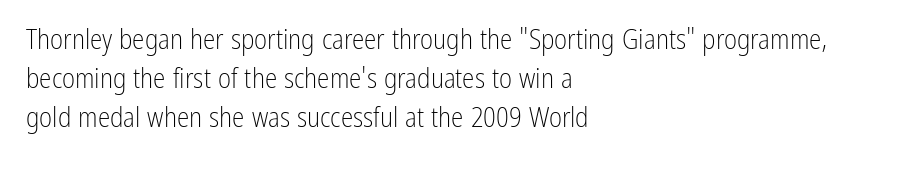
{"serif": "no", "italic": "no", "bold": "no", "weight": "light", "width": "condensed", "stroke_contrast": "low", "x_height": "medium", "monospaced": "no", "underline": "no", "align": "left", "line_spacing": "normal", "line_spacing_ratio": 1.4, "letter_spacing": "normal", "letter_spacing_em": 0.0, "glyph_px": 28}
